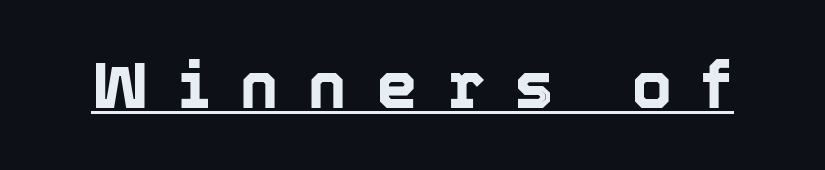
{"italic": "no", "width": "normal", "x_height": "medium", "monospaced": "no", "underline": "yes", "letter_spacing": "wide", "letter_spacing_em": 0.46, "glyph_px": 65}
